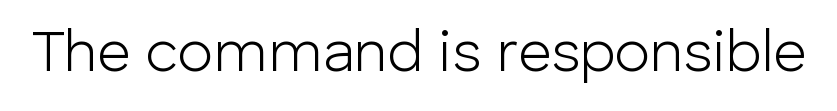
Q: Is the text bold? A: No.
Q: Is the text italic (slanted)? A: No, it is upright.
Q: Is the typeface a serif or a sans-serif typeface? A: Sans-serif.
Q: Is the text underlined? A: No.
Q: Is the spacing between letters normal or unusually wide? A: Normal.
Q: Width (condensed, normal, or wide)? A: Normal.
Q: Stroke contrast? A: Low.
Q: x-height? A: Medium.
Q: Monospaced? A: No.
